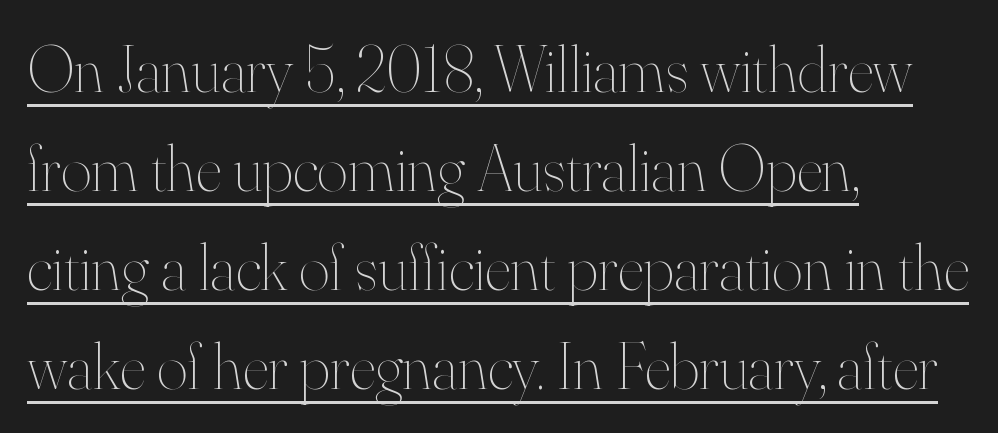
The characters are drawn with everyday or finer stroke widths. Do the letters lean? They stand straight. Left-aligned paragraph, ragged on the right. Is this a fixed-width face? No — the glyphs have proportional, varying widths. How are the letters spaced? Ordinarily, with no added tracking. The glyphs are accompanied by a horizontal stroke just below them.
